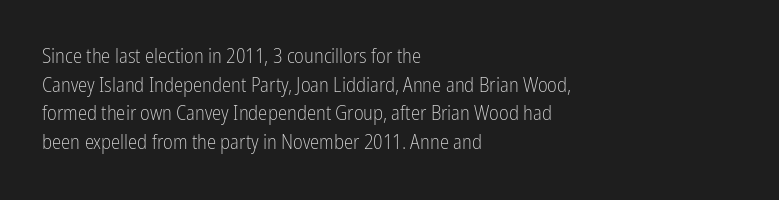
Q: Is the text bold? A: No.
Q: Is the text italic (slanted)? A: No, it is upright.
Q: Is the text underlined? A: No.
Q: How is the paragraph aligned? A: Left-aligned.
Q: Is the spacing between letters normal or unusually wide? A: Normal.
Q: Is the spacing between lines tight, normal or loose? A: Normal.
